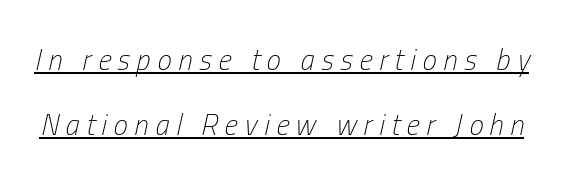
The image shows 29 px light, condensed type, italic (leaning right); set loose line spacing (2.25x), unusually wide letter spacing (+0.23 em), underlined; low stroke contrast and a medium x-height.
